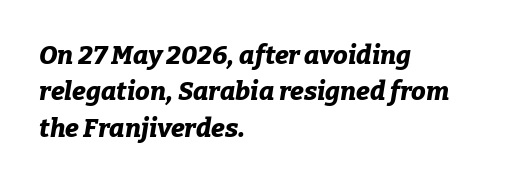
Look at the tracking — it's just the regular setting, nothing added. Look at the stroke-to-counter ratio: heavy, a bold. The glyphs are unaccompanied by any horizontal stroke below them. One-word summary of the alignment: left.
